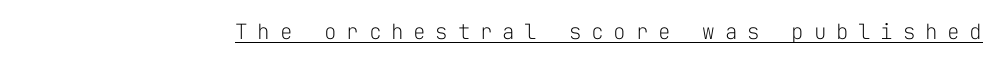
Q: Is the text bold? A: No.
Q: Is the text italic (slanted)? A: No, it is upright.
Q: Is the text underlined? A: Yes.
Q: Is the spacing between letters normal or unusually wide? A: Unusually wide.
